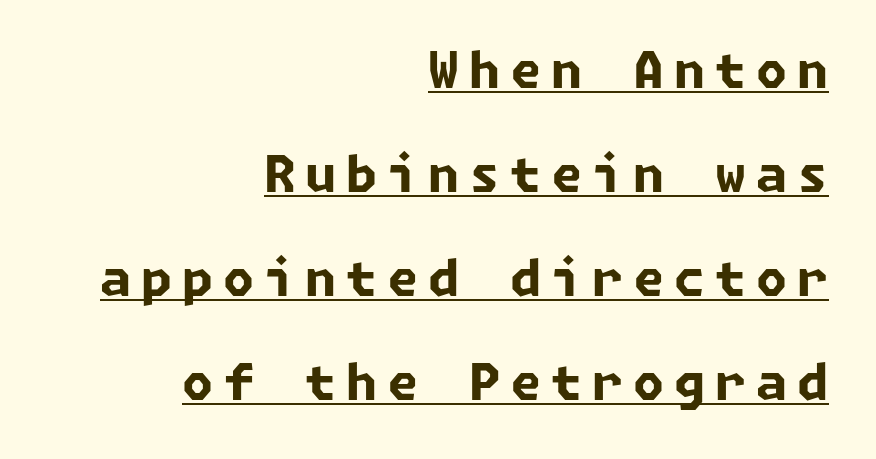
{"serif": "no", "bold": "yes", "weight": "bold", "width": "normal", "stroke_contrast": "low", "x_height": "medium", "underline": "yes", "align": "right", "line_spacing": "loose", "line_spacing_ratio": 2.08, "letter_spacing": "wide", "letter_spacing_em": 0.2, "glyph_px": 50}
